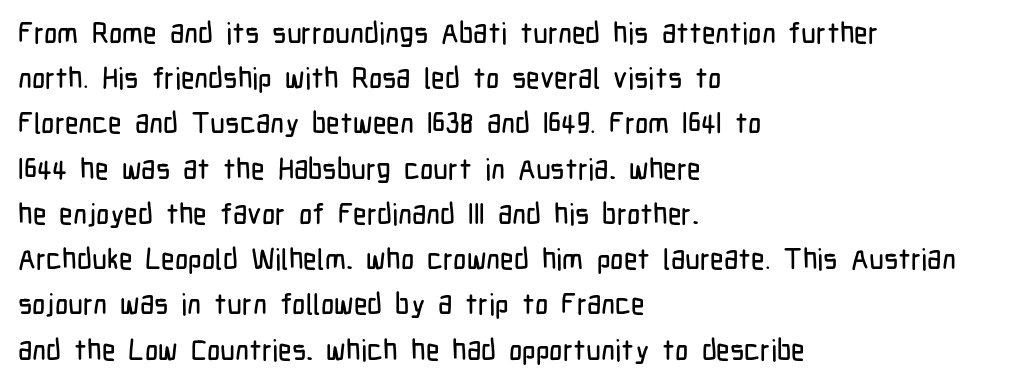
Posture: vertical. Here the designer chose a conventional face with non-uniform glyph widths. The passage is arranged the way most books set body copy — flush left. These lines keep a tight, regular rhythm from letter to letter. Horizontal bands of white between lines are of average thickness.
